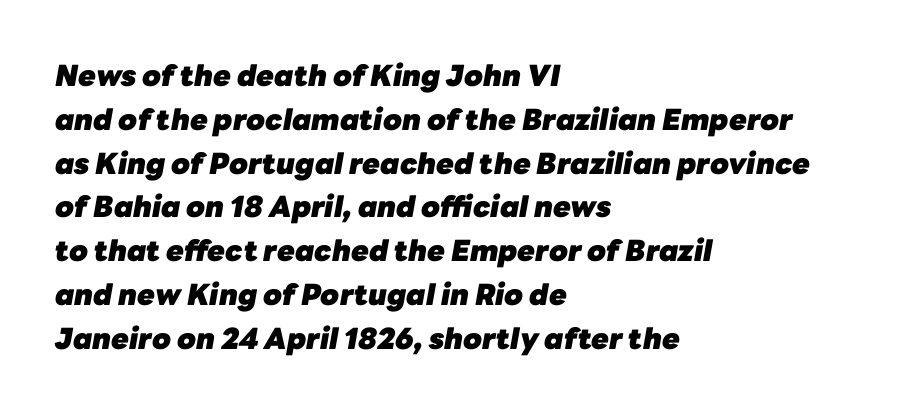
Q: Is the text bold? A: Yes.
Q: Is the text italic (slanted)? A: Yes, it leans right by about 10 degrees.
Q: Is the text underlined? A: No.
Q: How is the paragraph aligned? A: Left-aligned.
Q: Is the spacing between letters normal or unusually wide? A: Normal.
Q: Is the spacing between lines tight, normal or loose? A: Normal.
Q: Width (condensed, normal, or wide)? A: Normal.
Q: Stroke contrast? A: Low.
Q: x-height? A: Medium.
Q: Monospaced? A: No.
